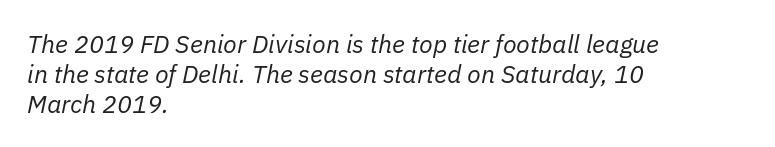
The zone under the glyphs is completely vacant. Horizontal alignment here is leftward, the default for most running prose. Ink coverage per letter is moderate at most. There is no visible air inserted between adjacent glyphs. When letters slant like this, we call the style italic.
